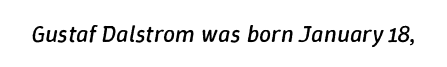
It's the slanting kind of type. Only glyphs here, with clear space below each row. No chunkiness to these letters — they're not bold. What stands out about the letter spacing? Nothing — it is the standard amount.
